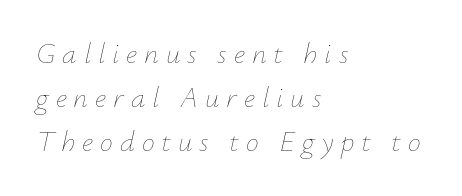
{"italic": "yes", "lean": "right", "slant_degrees": 12, "bold": "no", "weight": "thin", "width": "normal", "stroke_contrast": "low", "x_height": "small", "monospaced": "no", "underline": "no", "align": "left", "line_spacing": "normal", "line_spacing_ratio": 1.51, "letter_spacing": "wide", "letter_spacing_em": 0.24, "glyph_px": 29}
